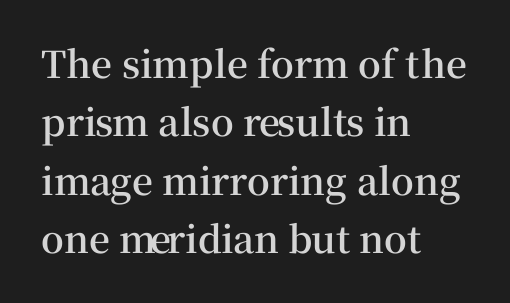
Layout note: lines flush left. Character widths vary here, with narrow letters taking less room than wide ones. Compared with typical body copy, the letter spacing here is the same. Designer's note — italics off, roman on.
